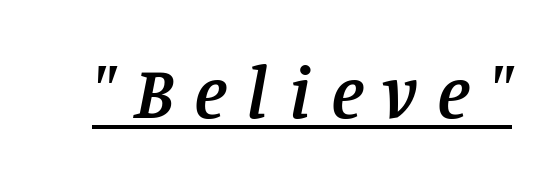
The image shows 74 px semibold serif type, italic (leaning right); set unusually wide letter spacing (+0.27 em), underlined; low stroke contrast and a large x-height.
